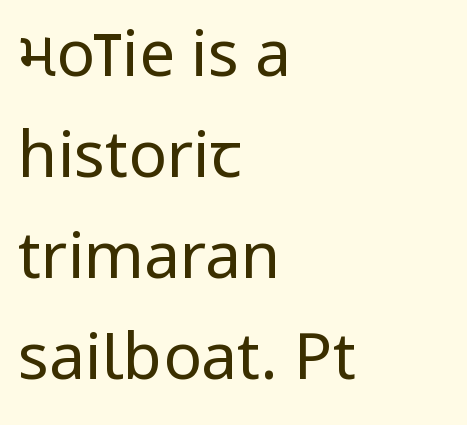
Students, note that the glyphs here touch the page at normal intervals. Has an underline been added? It has not. Note the varied advance widths — an 'i' is clearly narrower than an 'm'. This sample uses an upright cut, with every glyph sitting square on the baseline. Look at the bottom of the vertical strokes: they stop flat, with no serifs.
